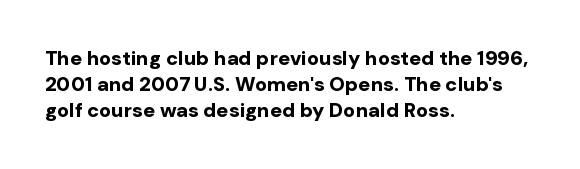
A typesetter would call this zero additional tracking. A classic flush-left, rag-right setting is used for this passage. The letters stand upright; this is a roman face. The glyphs are unaccompanied by any horizontal stroke below them. Line spacing here is normal.
